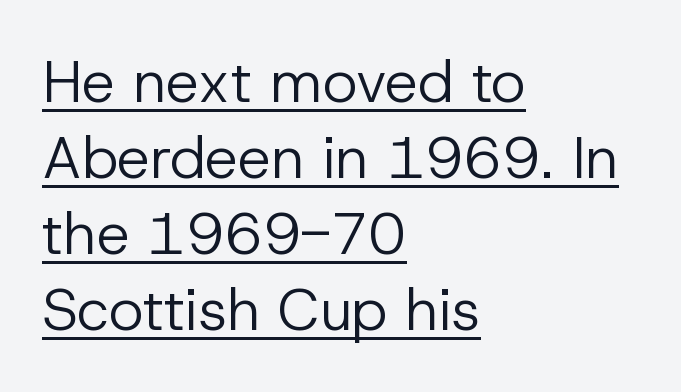
Q: Is the text bold? A: No.
Q: Is the text italic (slanted)? A: No, it is upright.
Q: Is the typeface a serif or a sans-serif typeface? A: Sans-serif.
Q: Is the text underlined? A: Yes.
Q: How is the paragraph aligned? A: Left-aligned.
Q: Is the spacing between letters normal or unusually wide? A: Normal.
Q: Is the spacing between lines tight, normal or loose? A: Normal.
Q: Width (condensed, normal, or wide)? A: Normal.
Q: Stroke contrast? A: Low.
Q: x-height? A: Medium.
Q: Monospaced? A: No.
